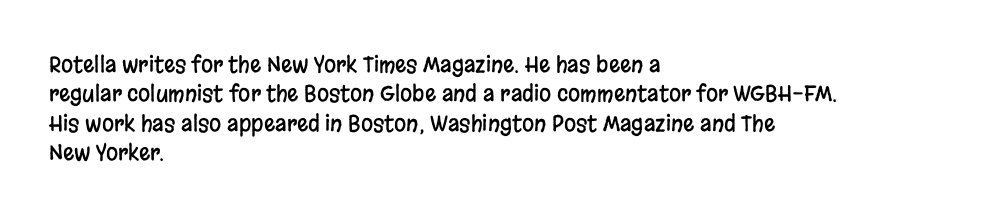
The image shows 22 px text type, upright; set left-aligned, normal line spacing (1.34x), normal letter spacing, not underlined.
